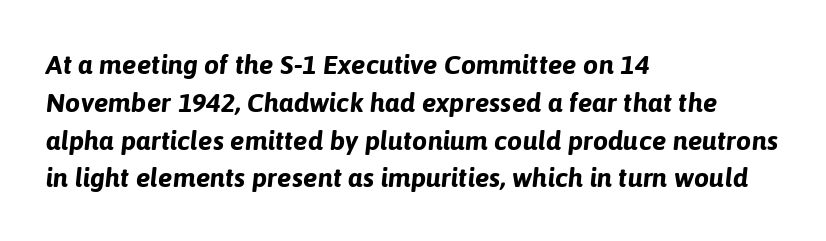
The image shows 27 px bold type, italic (leaning right); set left-aligned, normal line spacing (1.4x), normal letter spacing, not underlined.
